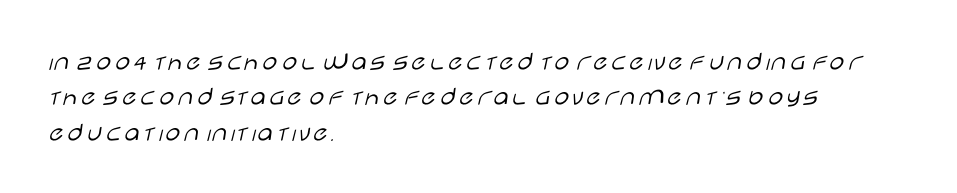
Line beginnings align vertically; line endings do not. Baseline-to-baseline distance is the conventional proportion of letter height. The characters are drawn with everyday or finer stroke widths. Here the glyphs are tracked normally, forming tight word shapes.
